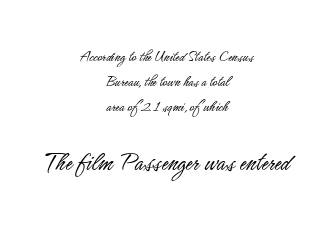
Note the varied advance widths — an 'i' is clearly narrower than an 'm'. These lines are composed in type without serifs. A clean baseline with only descenders dipping below it. Compared with typical paragraphs, the rows here are spaced about the same. This rendering uses center alignment, leaving both contours irregular but symmetric.
